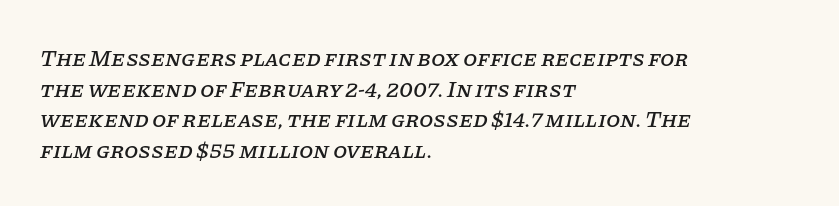
{"italic": "yes", "lean": "right", "slant_degrees": 11, "underline": "no", "align": "left", "line_spacing": "normal", "line_spacing_ratio": 1.33, "letter_spacing": "normal", "letter_spacing_em": 0.0, "glyph_px": 23}
